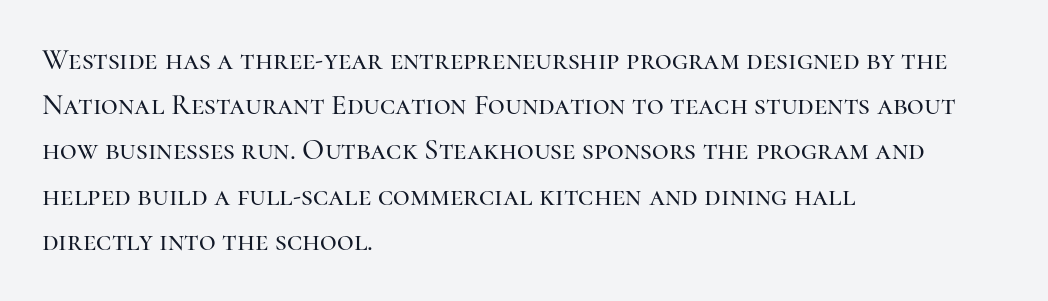
{"serif": "yes", "italic": "no", "width": "normal", "stroke_contrast": "high", "x_height": "medium", "monospaced": "no", "underline": "no", "align": "left", "line_spacing": "normal", "line_spacing_ratio": 1.56, "letter_spacing": "normal", "letter_spacing_em": 0.0, "glyph_px": 29}
